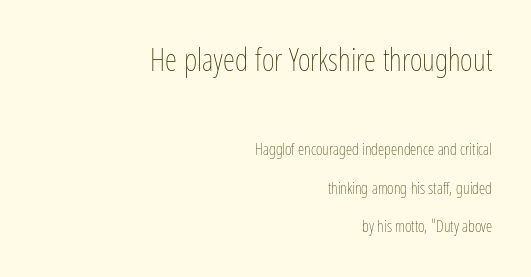
A typesetter would call this zero additional tracking. Horizontal alignment here is rightward, an uncommon choice for prose. No chunkiness to these letters — they're not bold. This layout puts the oversized block above and the modest block below. These lines were composed using upright roman letters. Descenders hang freely into open space.
